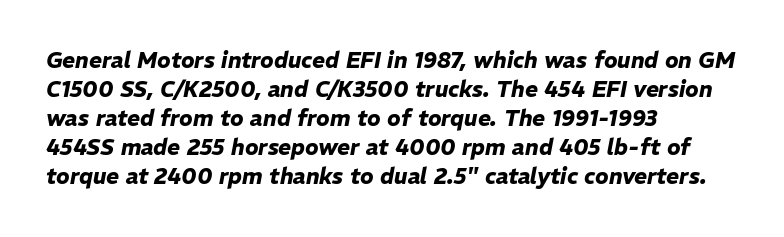
{"italic": "yes", "lean": "right", "slant_degrees": 11, "bold": "yes", "underline": "no", "align": "left", "line_spacing": "normal", "line_spacing_ratio": 1.32, "letter_spacing": "normal", "letter_spacing_em": 0.0, "glyph_px": 22}
